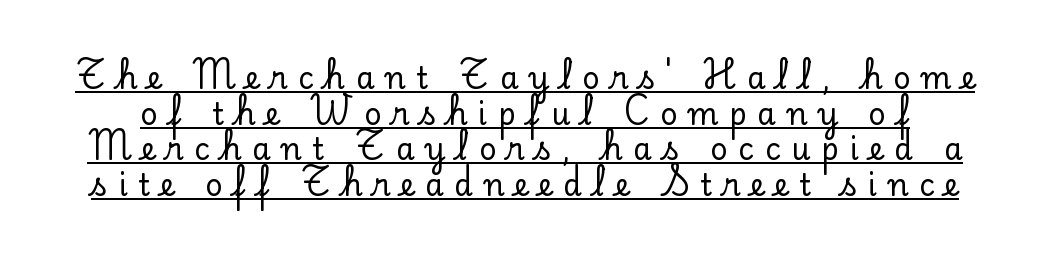
The type family on display is of the serif kind. Underlining? Definitely there. Substantial extra tracking has been applied to these lines. Rendered with straight, roman letterforms. Do the characters align in a grid? No, the font is proportional.
